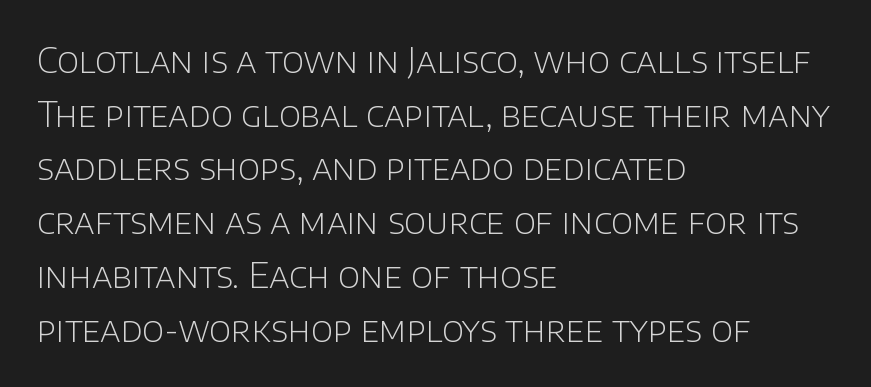
The image shows 34 px light sans-serif type, upright; set left-aligned, normal line spacing (1.58x), normal letter spacing, not underlined; low stroke contrast and a large x-height.
